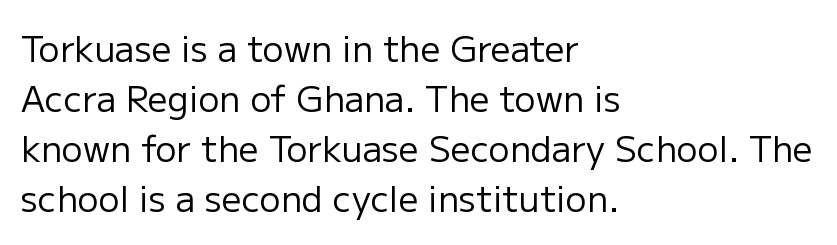
The image shows 35 px regular-weight sans-serif type, upright; set left-aligned, normal line spacing (1.43x), normal letter spacing, not underlined; low stroke contrast and a medium x-height.
